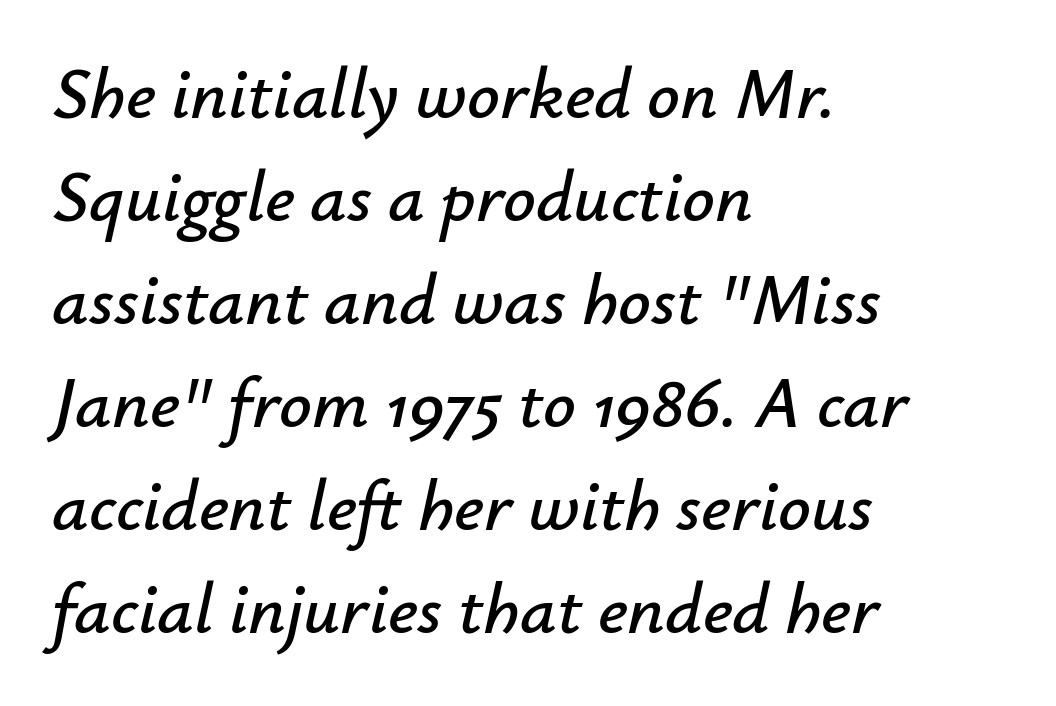
Q: Is the text italic (slanted)? A: Yes, it leans right by about 12 degrees.
Q: Is the text underlined? A: No.
Q: How is the paragraph aligned? A: Left-aligned.
Q: Is the spacing between letters normal or unusually wide? A: Normal.
Q: Is the spacing between lines tight, normal or loose? A: Normal.
Q: Width (condensed, normal, or wide)? A: Normal.
Q: Stroke contrast? A: Low.
Q: x-height? A: Small.
Q: Monospaced? A: No.
